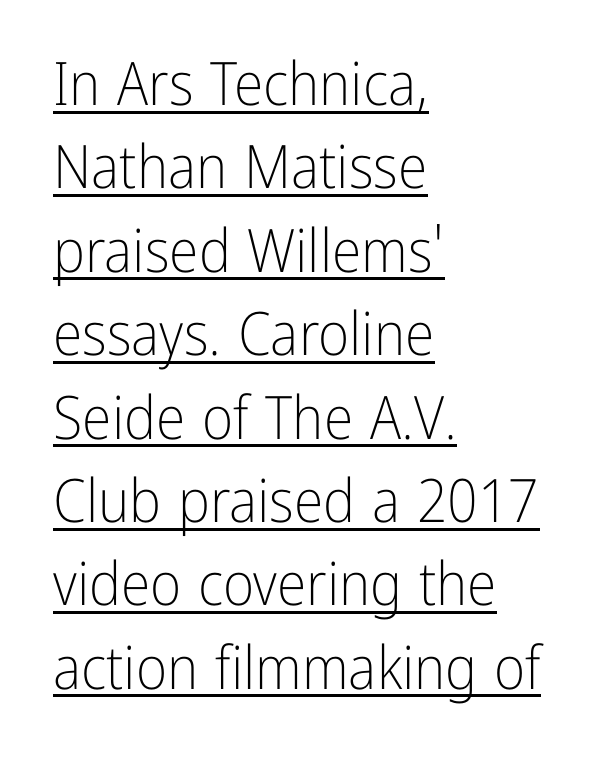
Descenders here cross a horizontal rule under the line. This sample has the flowing, uneven cadence of proportional lettering. Each stroke keeps to a modest, everyday thickness or less. In terms of letterform style, serifs are entirely absent. Each word holds together tightly as a unit, with standard inter-letter gaps.
